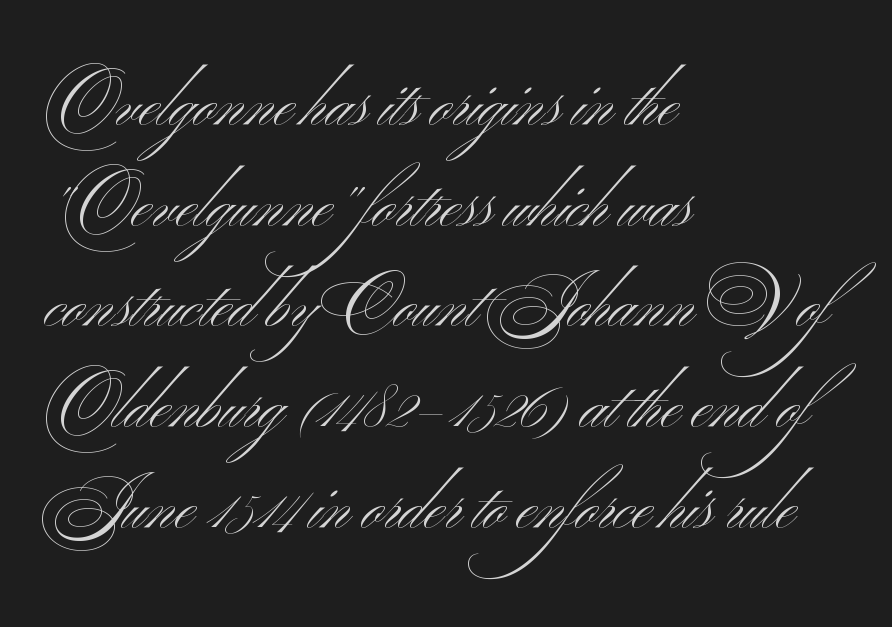
Q: Is the text bold? A: No.
Q: Is the typeface a serif or a sans-serif typeface? A: Sans-serif.
Q: Is the text underlined? A: No.
Q: How is the paragraph aligned? A: Left-aligned.
Q: Is the spacing between letters normal or unusually wide? A: Normal.
Q: Is the spacing between lines tight, normal or loose? A: Normal.
Q: Width (condensed, normal, or wide)? A: Wide.
Q: Stroke contrast? A: Medium.
Q: x-height? A: Small.
Q: Monospaced? A: No.
